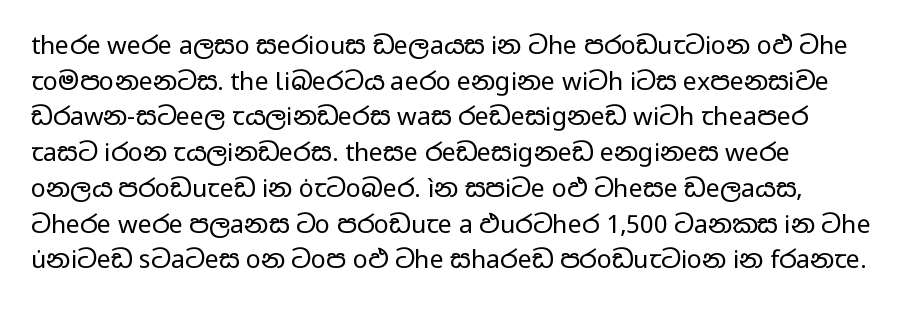
{"italic": "no", "bold": "no", "underline": "no", "line_spacing": "normal", "line_spacing_ratio": 1.43, "letter_spacing": "normal", "letter_spacing_em": 0.0, "glyph_px": 25}
